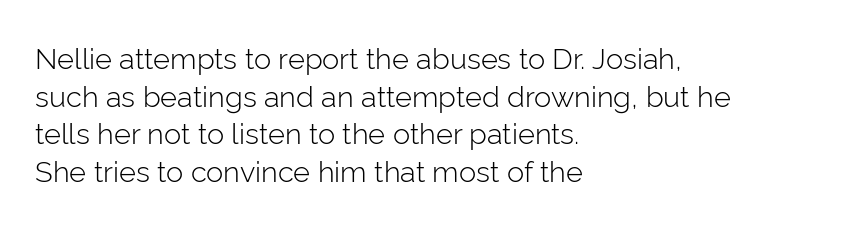
The image shows 29 px light sans-serif type, upright; set left-aligned, normal line spacing (1.3x), normal letter spacing, not underlined; low stroke contrast and a medium x-height.
